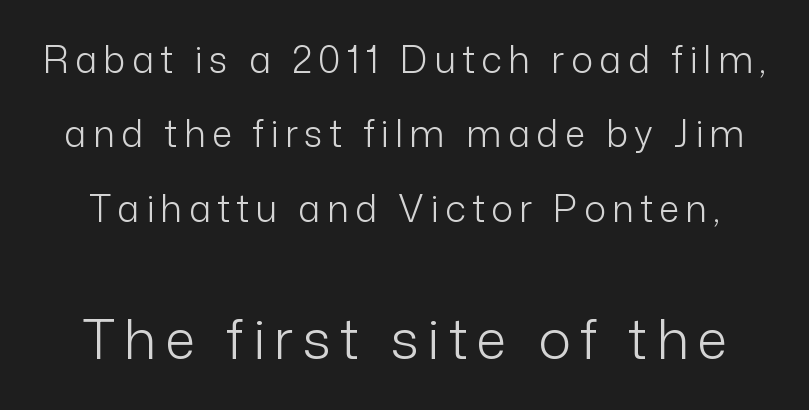
{"serif": "no", "italic": "no", "bold": "no", "weight": "light", "width": "normal", "stroke_contrast": "low", "x_height": "medium", "monospaced": "no", "underline": "no", "line_spacing": "loose", "line_spacing_ratio": 2.01, "larger_block": "second", "size_ratio": 1.49, "glyph_px": 55}
